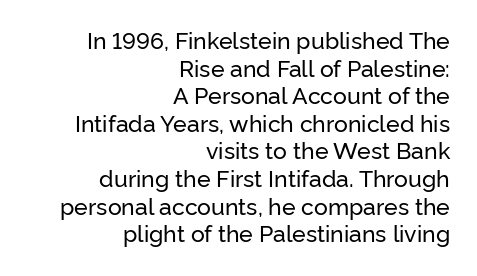
Q: Is the text italic (slanted)? A: No, it is upright.
Q: Is the text underlined? A: No.
Q: How is the paragraph aligned? A: Right-aligned.
Q: Is the spacing between letters normal or unusually wide? A: Normal.
